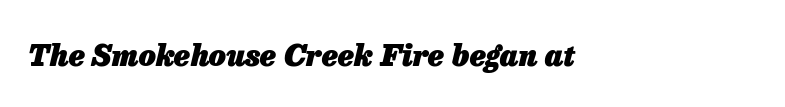
Do the characters align in a grid? No, the font is proportional. Descenders are the only things crossing below the line. Weight check: bold — yes, fully. The horizontal fit of the characters is conventional and even. The glyphs look as if they've been sheared to an angle.
